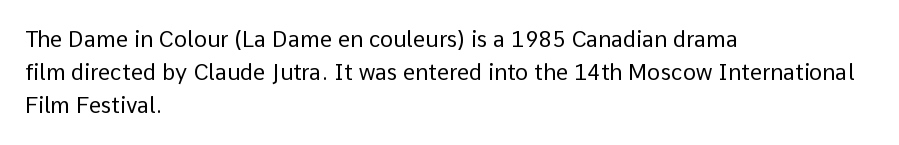
Q: Is the text bold? A: No.
Q: Is the text italic (slanted)? A: No, it is upright.
Q: Is the text underlined? A: No.
Q: How is the paragraph aligned? A: Left-aligned.
Q: Is the spacing between letters normal or unusually wide? A: Normal.
Q: Is the spacing between lines tight, normal or loose? A: Normal.
